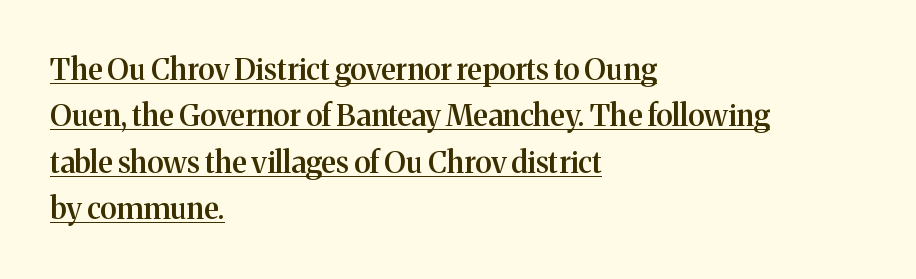
These lines are rendered in a variable-pitch font. One-word summary of the alignment: left. Yep, those are serifs on the letters. Does the leading feel generous? No, just average. Underlining? Definitely there. Characters follow at the spacing the type designer built in.
